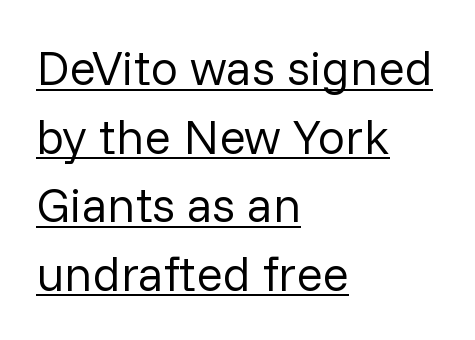
{"serif": "no", "italic": "no", "bold": "no", "weight": "regular", "width": "normal", "stroke_contrast": "low", "x_height": "medium", "monospaced": "no", "underline": "yes", "align": "left", "line_spacing": "normal", "line_spacing_ratio": 1.4, "letter_spacing": "normal", "letter_spacing_em": 0.0, "glyph_px": 49}
